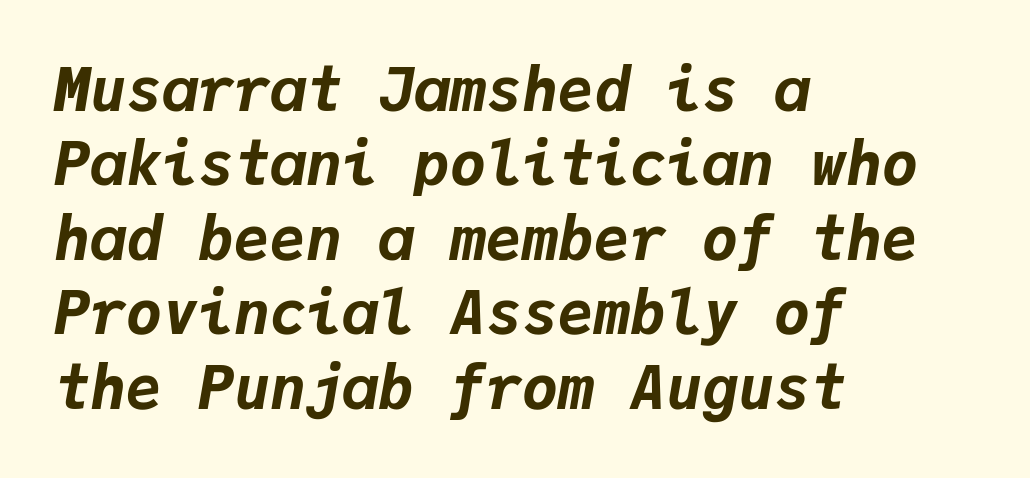
The image shows 60 px bold type, italic (leaning right), monospaced; set left-aligned, line spacing 1.24x, normal letter spacing, not underlined; low stroke contrast and a medium x-height.
